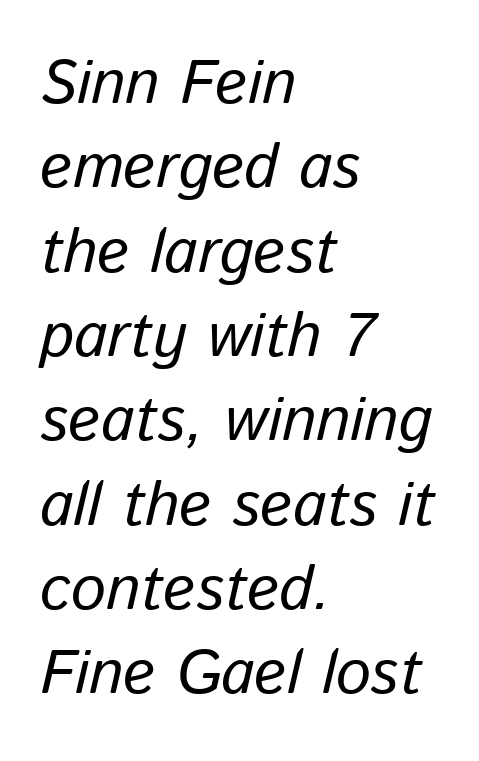
Descender tails drop into unmarked territory. Notice how the passage keeps a crisp vertical edge on the left only. This sample uses an oblique cut, with every glyph tilted off the vertical. Summary of vertical rhythm: regular, with standard interline spacing. Proportional: the letters do not fall into vertical columns. Between one letter and the next there's only the usual sliver of space.
